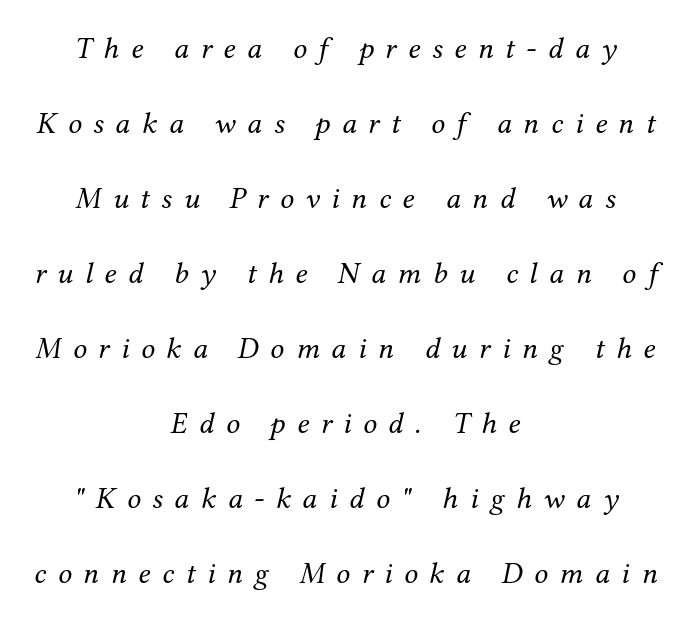
The image shows 31 px regular-weight serif type, italic (leaning right); set centered, loose line spacing (2.42x), unusually wide letter spacing (+0.37 em), not underlined; medium stroke contrast and a medium x-height.
